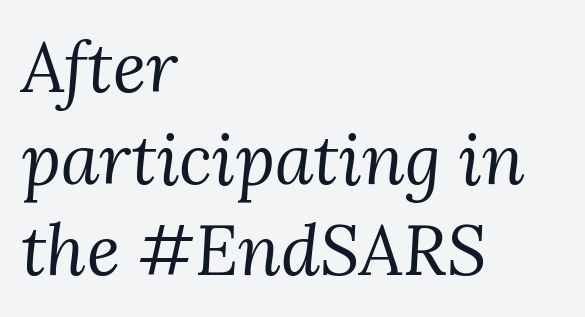
No word sits above an underline. Each letter keeps its own natural width here, so spacing adapts to shape. Students, note that the glyphs here touch the page at normal intervals. Rows of type keep a routine distance in the vertical direction. Summary of weight: not heavy and not bold. The rendering anchors every line to the left-hand side.
